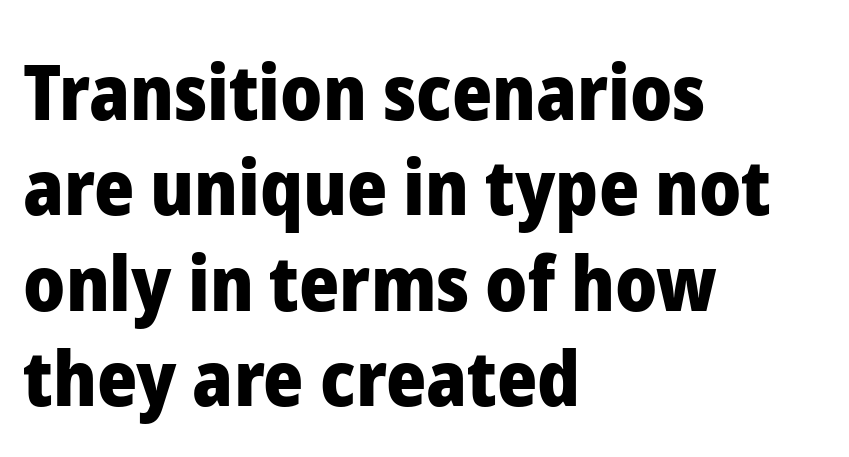
Q: Is the text bold? A: Yes.
Q: Is the text italic (slanted)? A: No, it is upright.
Q: Is the typeface a serif or a sans-serif typeface? A: Sans-serif.
Q: Is the text underlined? A: No.
Q: How is the paragraph aligned? A: Left-aligned.
Q: Is the spacing between letters normal or unusually wide? A: Normal.
Q: Width (condensed, normal, or wide)? A: Normal.
Q: Stroke contrast? A: Low.
Q: x-height? A: Medium.
Q: Monospaced? A: No.
